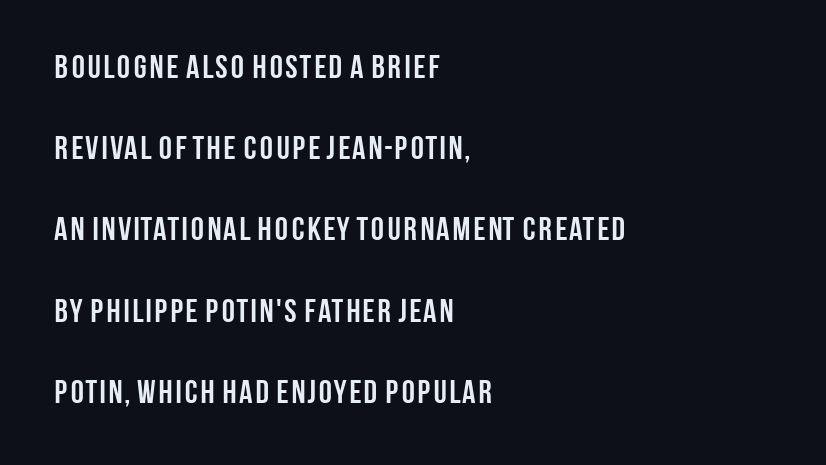
Note the varied advance widths — an 'i' is clearly narrower than an 'm'. This sample is left-justified, so line endings fall wherever the words run out. Every letter is thick-stroked: bold, no question. Regarding serifs, this sample does without them. One glance says open: line gaps are wider than usual. In terms of letterspacing, this is plain default setting.
